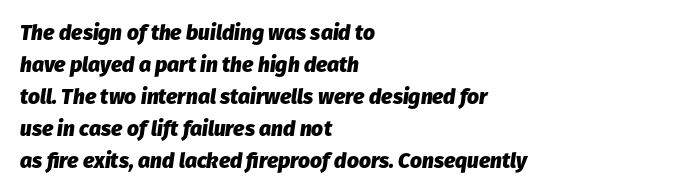
Quick note: interline space is typical. The type is set solid horizontally, with unmodified tracking. The lines are quadded left. These lines carry a lot of weight — the face is fully bold. Glance below the letters and you will spot only blank space. Is the type slanted? Yes — the strokes lean at a clear angle.
